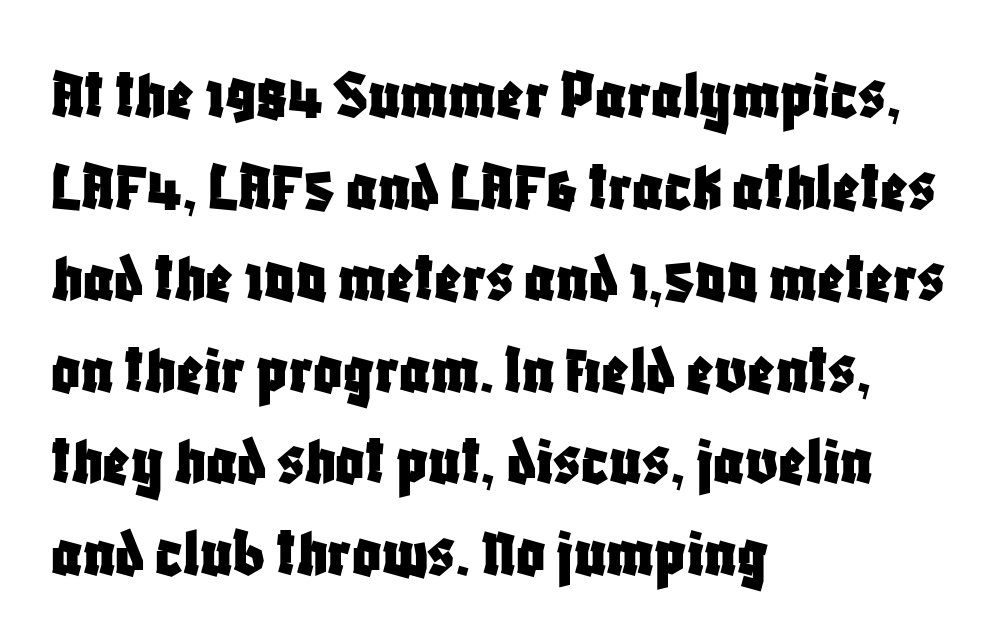
{"serif": "no", "italic": "no", "width": "condensed", "stroke_contrast": "low", "x_height": "large", "monospaced": "no", "underline": "no", "align": "left", "line_spacing": "normal", "line_spacing_ratio": 1.29, "letter_spacing": "normal", "letter_spacing_em": 0.0, "glyph_px": 71}
